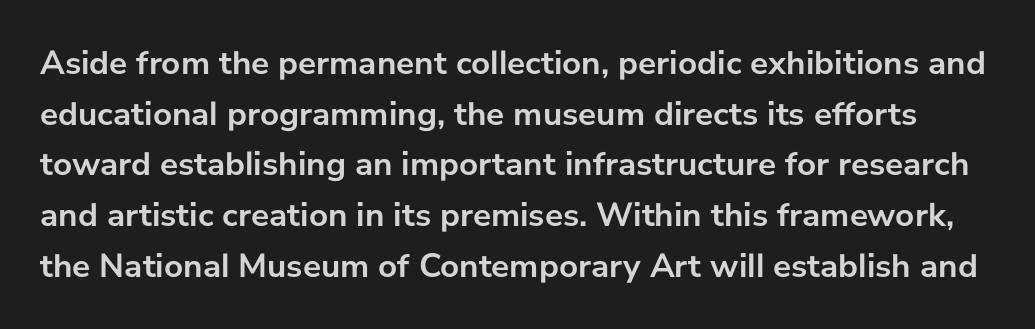
{"serif": "no", "italic": "no", "bold": "yes", "weight": "semibold", "width": "normal", "stroke_contrast": "low", "x_height": "medium", "monospaced": "no", "underline": "no", "line_spacing": "normal", "line_spacing_ratio": 1.49, "letter_spacing": "normal", "letter_spacing_em": 0.0, "glyph_px": 34}
